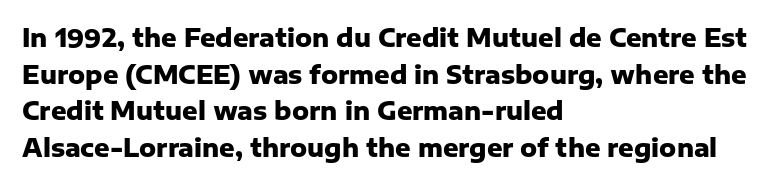
The image shows 24 px bold type, upright; set left-aligned, normal line spacing (1.53x), normal letter spacing, not underlined.
